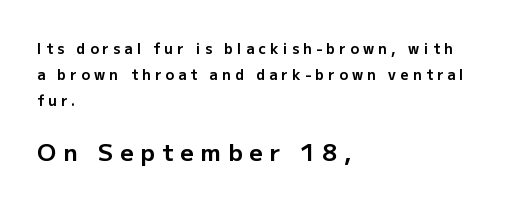
Tall strokes in this sample are plumb rather than angled. Caption: multi-line text, flush left, ragged right. The typesetting leans heavy: a genuine bold. Caption: upper text group reduced, lower text group enlarged.
